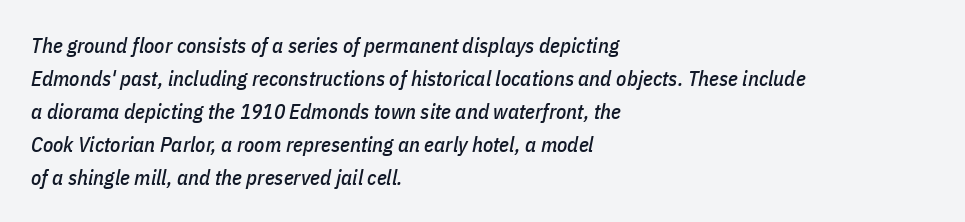
The line-height multiplier appears to be the usual default. Anything drawn beneath the words? Only blank space. Compared with a centered layout, this one pins lines to the left instead. The lettering tilts uniformly, giving the passage an italic look. There is no visible air inserted between adjacent glyphs.
